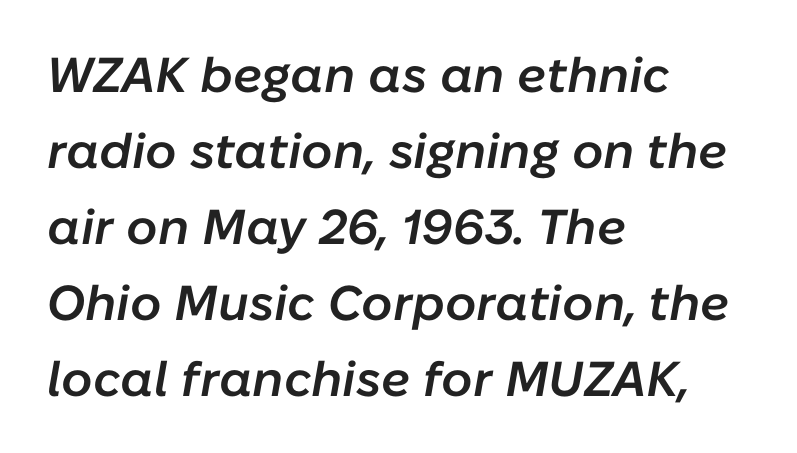
The image shows 49 px semibold type, italic (leaning right); set left-aligned, normal line spacing (1.55x), normal letter spacing, not underlined; low stroke contrast and a medium x-height.
